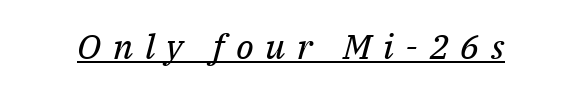
The image shows 35 px regular-weight serif type, italic (leaning right); set unusually wide letter spacing (+0.33 em), underlined; medium stroke contrast and a medium x-height.
